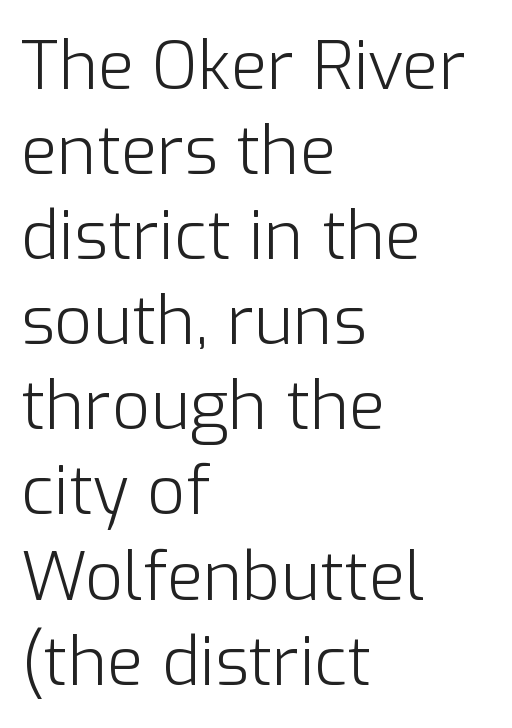
{"serif": "no", "italic": "no", "bold": "no", "weight": "light", "width": "normal", "stroke_contrast": "low", "x_height": "medium", "monospaced": "no", "underline": "no", "align": "left", "line_spacing": "normal", "line_spacing_ratio": 1.27, "letter_spacing": "normal", "letter_spacing_em": 0.0, "glyph_px": 67}
